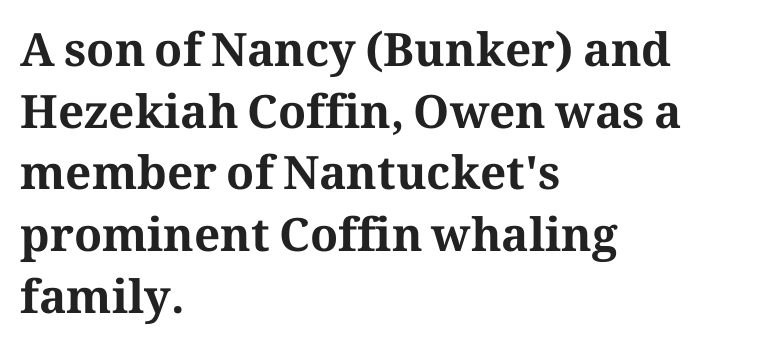
{"serif": "yes", "italic": "no", "bold": "yes", "weight": "bold", "width": "normal", "stroke_contrast": "medium", "x_height": "medium", "monospaced": "no", "underline": "no", "align": "left", "line_spacing": "normal", "line_spacing_ratio": 1.34, "letter_spacing": "normal", "letter_spacing_em": 0.0, "glyph_px": 46}
